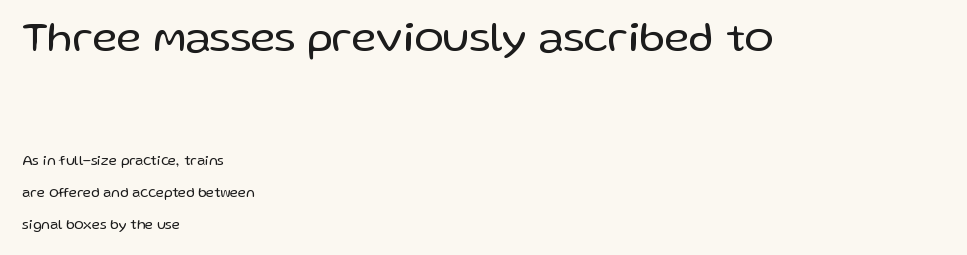
Each line starts at the same left margin while the right side varies. Think of a printed novel: that variable character pitch is what you see here. Caption: upper text group enlarged, lower text group reduced. Font category for this specimen: sans-serif. The designer dialed line spacing up above the default. Stems and bowls with no extra thickness — not bold.
